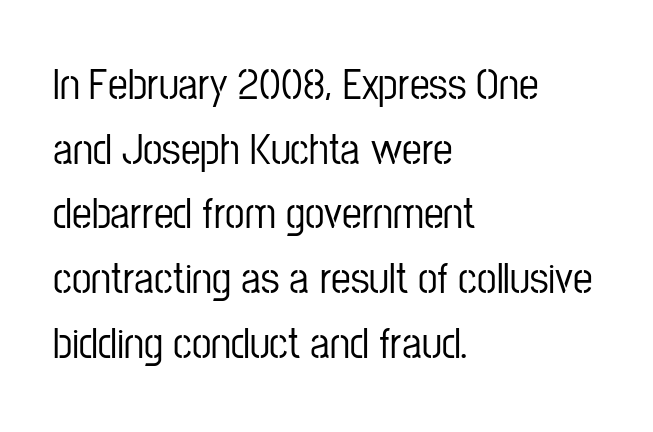
Q: Is the text italic (slanted)? A: No, it is upright.
Q: Is the typeface a serif or a sans-serif typeface? A: Sans-serif.
Q: Is the text underlined? A: No.
Q: How is the paragraph aligned? A: Left-aligned.
Q: Is the spacing between letters normal or unusually wide? A: Normal.
Q: Is the spacing between lines tight, normal or loose? A: Normal.
Q: Width (condensed, normal, or wide)? A: Condensed.
Q: Stroke contrast? A: Low.
Q: x-height? A: Medium.
Q: Monospaced? A: No.
